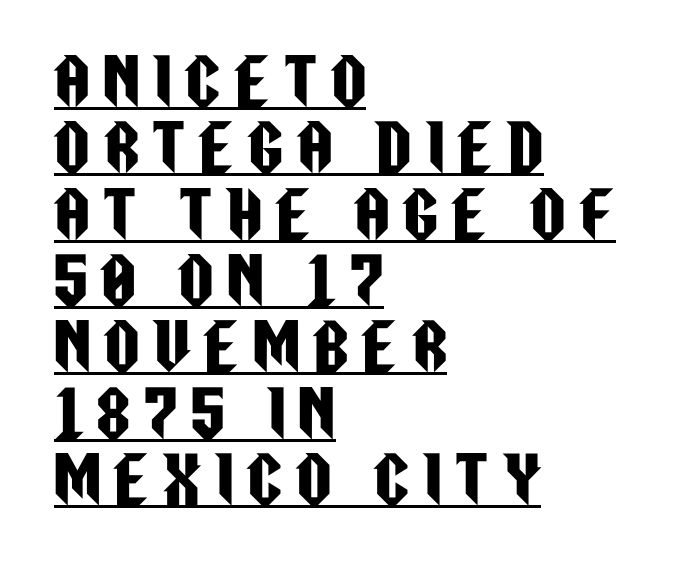
{"serif": "no", "italic": "no", "width": "condensed", "stroke_contrast": "low", "x_height": "large", "monospaced": "no", "underline": "yes", "align": "left", "line_spacing": "tight", "line_spacing_ratio": 1.07, "letter_spacing": "wide", "letter_spacing_em": 0.22, "glyph_px": 62}
